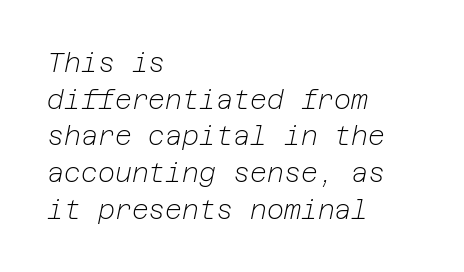
{"italic": "yes", "lean": "right", "slant_degrees": 12, "bold": "no", "underline": "no", "align": "left", "line_spacing": "normal", "line_spacing_ratio": 1.41, "letter_spacing": "normal", "letter_spacing_em": 0.0, "glyph_px": 26}
